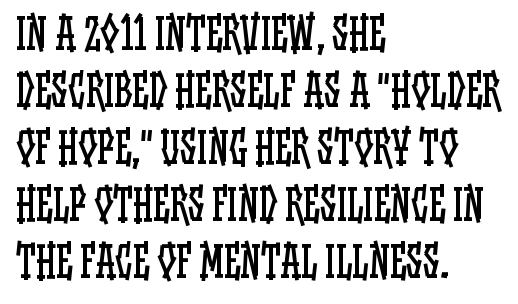
Q: Is the text bold? A: No.
Q: Is the text italic (slanted)? A: No, it is upright.
Q: Is the text underlined? A: No.
Q: How is the paragraph aligned? A: Left-aligned.
Q: Is the spacing between letters normal or unusually wide? A: Normal.
Q: Is the spacing between lines tight, normal or loose? A: Normal.
Q: Width (condensed, normal, or wide)? A: Condensed.
Q: Stroke contrast? A: Low.
Q: x-height? A: Large.
Q: Monospaced? A: No.
